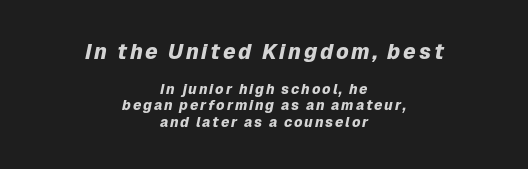
Q: Is the text bold? A: Yes.
Q: Is the text italic (slanted)? A: Yes, it leans right by about 12 degrees.
Q: Is the text underlined? A: No.
Q: How is the paragraph aligned? A: Centered.
Q: Which block of text is set in a larger size, the first (top) or the second (bottom)? A: The first (top) one.
